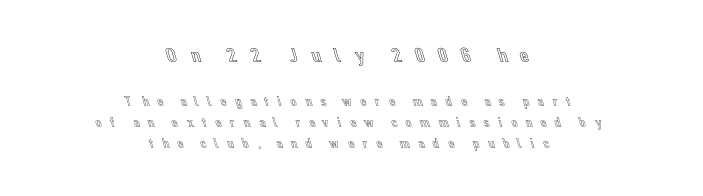
Q: Is the text italic (slanted)? A: Yes.
Q: Is the text underlined? A: No.
Q: How is the paragraph aligned? A: Centered.
Q: Is the spacing between letters normal or unusually wide? A: Unusually wide.
Q: Is the spacing between lines tight, normal or loose? A: Normal.
Q: Which block of text is set in a larger size, the first (top) or the second (bottom)? A: The first (top) one.
